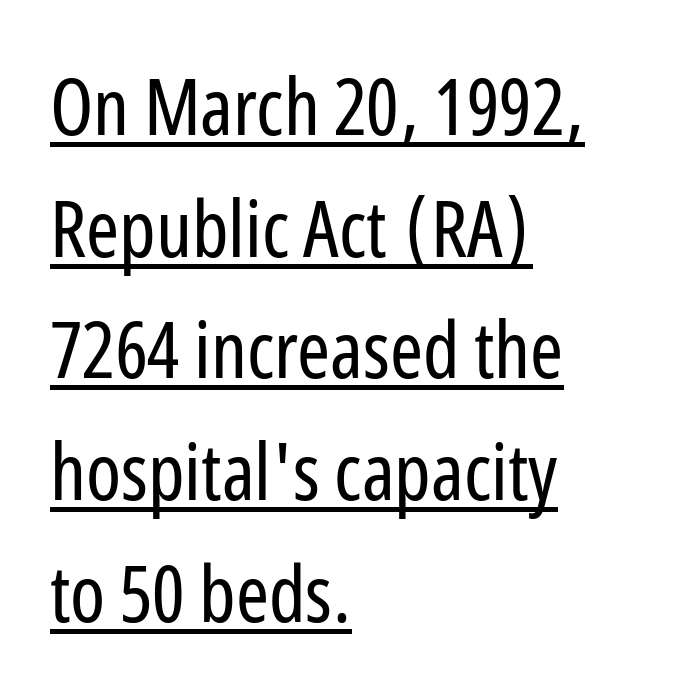
Q: Is the text bold? A: No.
Q: Is the text italic (slanted)? A: No, it is upright.
Q: Is the typeface a serif or a sans-serif typeface? A: Sans-serif.
Q: Is the text underlined? A: Yes.
Q: How is the paragraph aligned? A: Left-aligned.
Q: Is the spacing between letters normal or unusually wide? A: Normal.
Q: Is the spacing between lines tight, normal or loose? A: Normal.
Q: Width (condensed, normal, or wide)? A: Condensed.
Q: Stroke contrast? A: Low.
Q: x-height? A: Medium.
Q: Monospaced? A: No.
